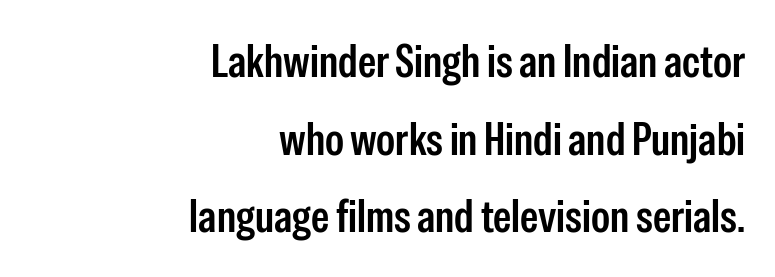
This rendering features lettering with no underline. The space between consecutive lines is moderate. Where is the straight margin? On the right. Compared with an ordinary text face, these strokes are moderately heavier — a semibold. Varying glyph widths throughout — classic text-font behaviour.
